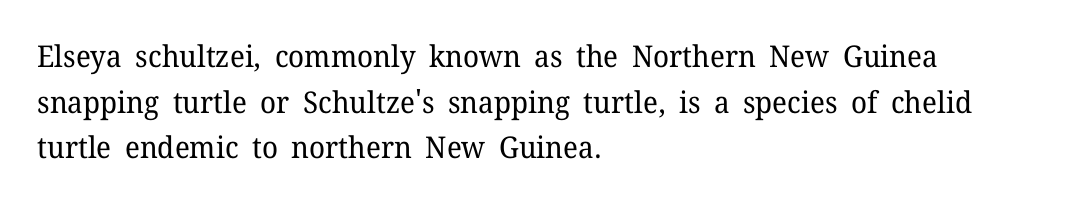
The image shows 30 px regular-weight serif type, upright; set left-aligned, normal line spacing (1.52x), normal letter spacing, not underlined; low stroke contrast and a medium x-height.
